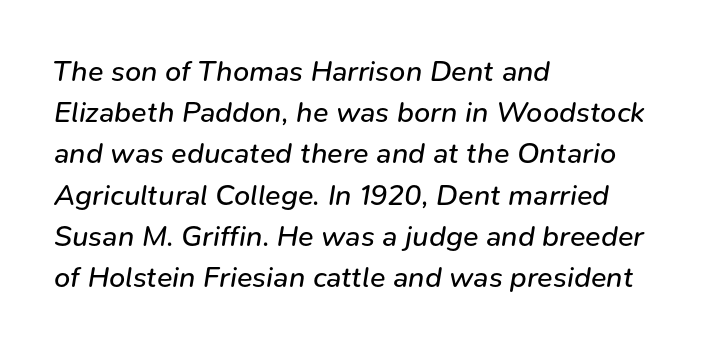
Has an underline been added? It has not. Alignment: flush left. These lines keep a tight, regular rhythm from letter to letter. Unbolded letterforms with no extra heft. Characters are canted at an angle relative to the baseline's perpendicular. This block has exactly the height ordinary leading produces.
